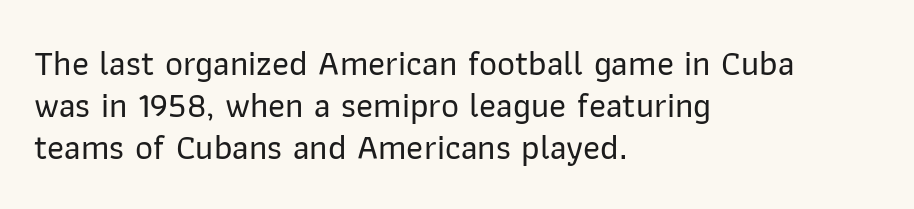
Q: Is the text italic (slanted)? A: No, it is upright.
Q: Is the typeface a serif or a sans-serif typeface? A: Sans-serif.
Q: Is the text underlined? A: No.
Q: How is the paragraph aligned? A: Left-aligned.
Q: Is the spacing between letters normal or unusually wide? A: Normal.
Q: Width (condensed, normal, or wide)? A: Normal.
Q: Stroke contrast? A: Low.
Q: x-height? A: Medium.
Q: Monospaced? A: No.
